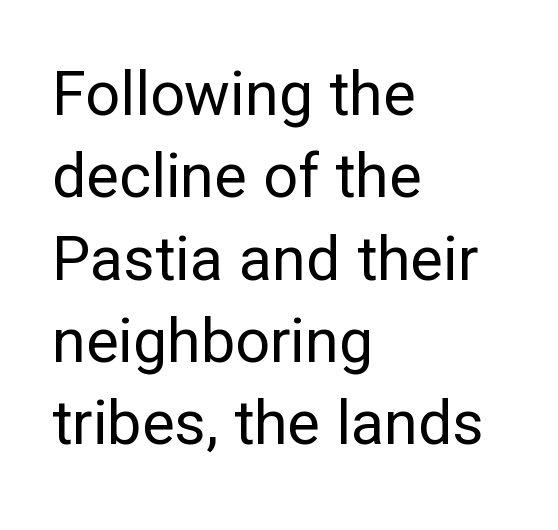
No word sits above an underline. The rendering uses a moderate line-height, typical for paragraphs. Visually the block forms a straight wall on the left and a jagged coastline on the right. Do the characters align in a grid? No, the font is proportional. Upright lettering throughout. Does extra space separate the letters? No, they use regular spacing.
